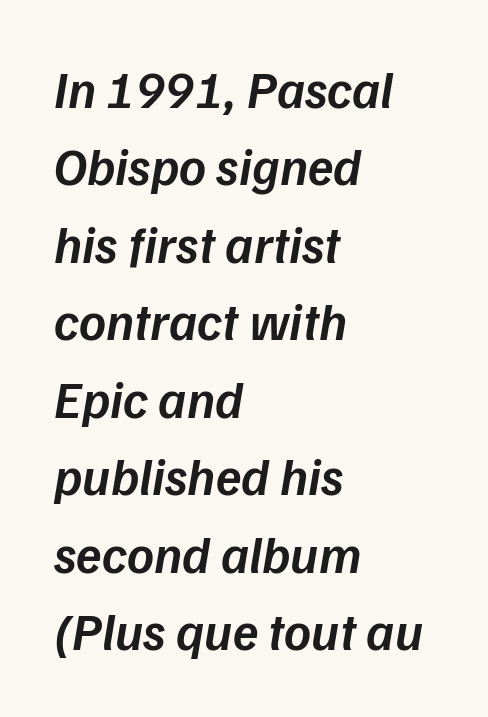
The image shows 52 px semibold type, italic (leaning right); set left-aligned, normal line spacing (1.49x), normal letter spacing, not underlined; low stroke contrast and a medium x-height.
